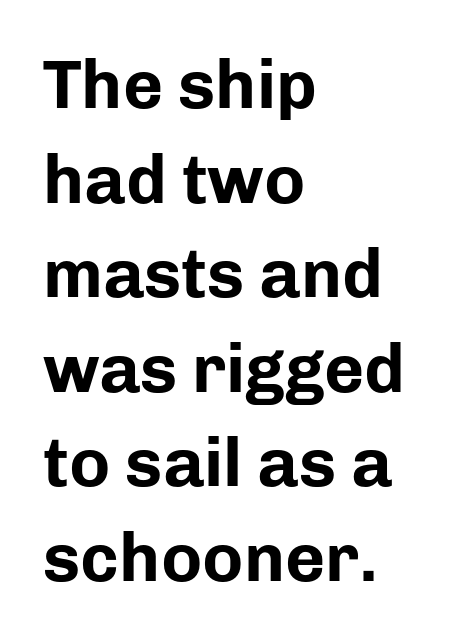
The image shows 69 px bold sans-serif type, upright; set left-aligned, normal line spacing (1.37x), normal letter spacing, not underlined; low stroke contrast and a medium x-height.
